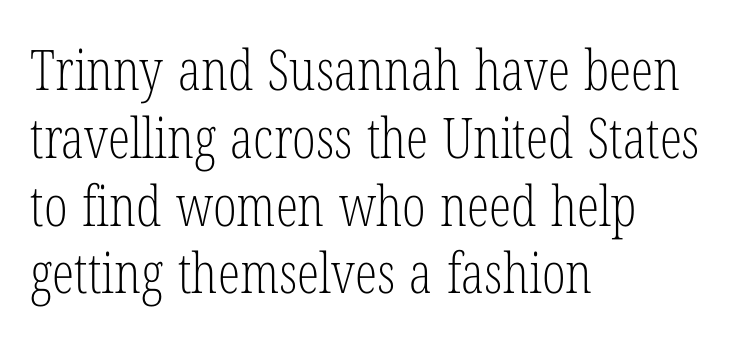
Ordinary non-slanted type is in use. Anything drawn beneath the words? Only blank space. Is this a fixed-width face? No — the glyphs have proportional, varying widths. Ink coverage per letter is moderate at most.
